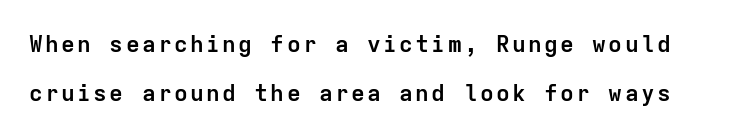
The image shows 23 px bold type, upright; set loose line spacing (2.14x), not underlined.
